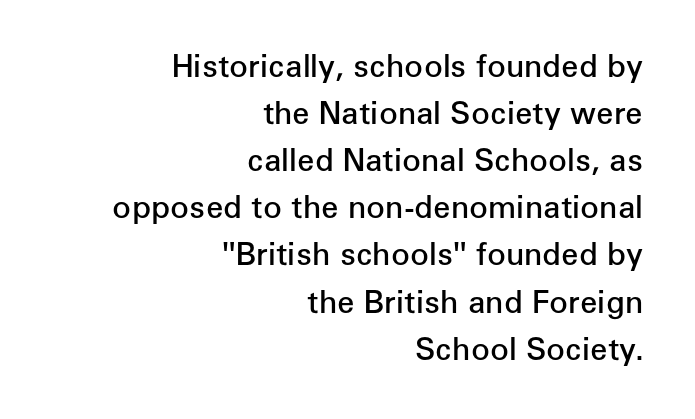
Honestly, there is no underline to notice here at all. How heavy is the stroke? Medium-heavy — a semibold, shy of bold. Does the lettering tilt? It doesn't — this is upright. Does the copy run flush right? Yes — the right margin is perfectly even. Unlike a traditional serif, this face leaves its strokes unadorned.
